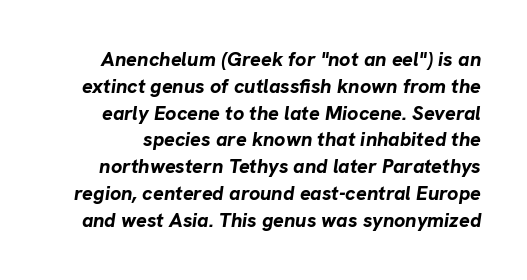
The image shows 20 px bold type, italic (leaning right); set normal line spacing (1.34x), normal letter spacing, not underlined.
